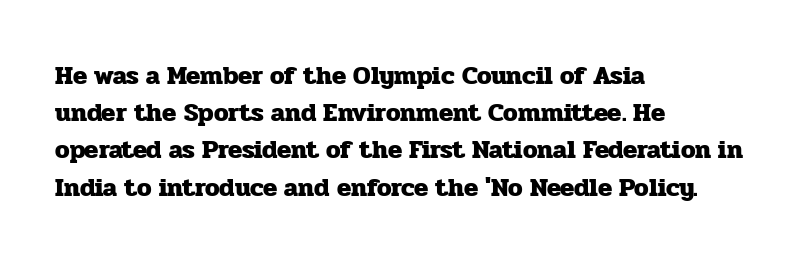
{"italic": "no", "bold": "yes", "underline": "no", "align": "left", "line_spacing": "normal", "line_spacing_ratio": 1.43, "letter_spacing": "normal", "letter_spacing_em": 0.0, "glyph_px": 26}
